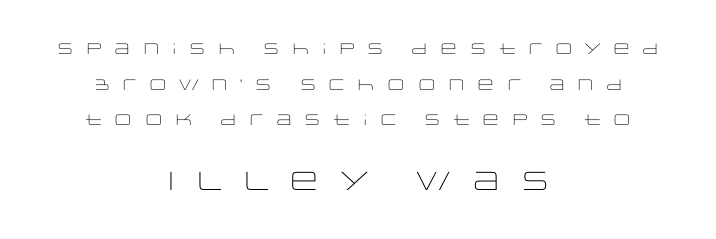
Nothing heavy about these letters — not bold at all. Honestly, the letter spacing is so wide it's the main thing you notice. Bare-footed words on every line. A roman cut, with each character standing at attention. Note: smaller setting up top, larger setting below. One-word summary of the alignment: center.
